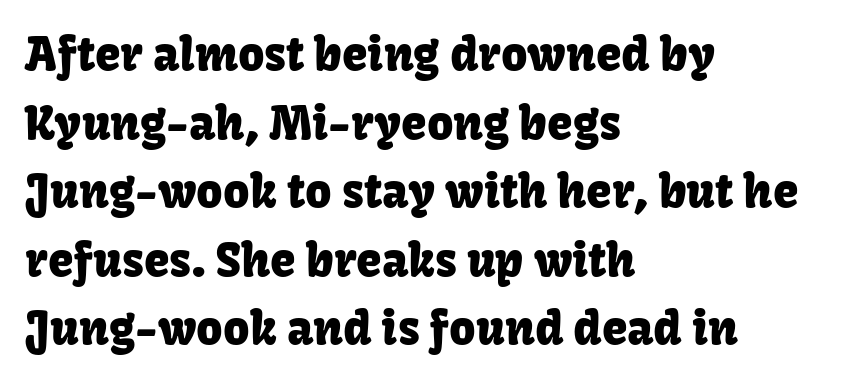
{"serif": "no", "italic": "no", "width": "normal", "stroke_contrast": "low", "x_height": "medium", "monospaced": "no", "underline": "no", "align": "left", "line_spacing": "normal", "line_spacing_ratio": 1.49, "letter_spacing": "normal", "letter_spacing_em": 0.0, "glyph_px": 46}
